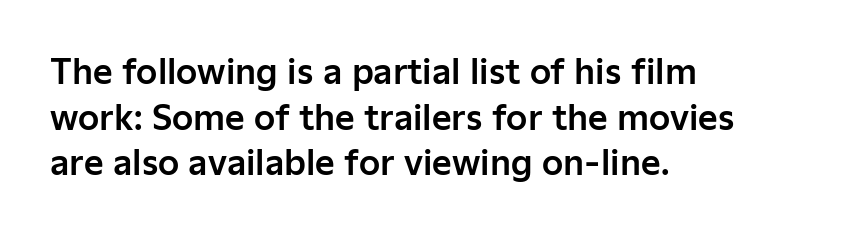
In terms of letterform style, serifs are entirely absent. These lines are set flush left with a ragged right edge. Baseline-to-baseline distance is the conventional proportion of letter height. Honestly, there is no underline to notice here at all. This sample uses an upright cut, with every glyph sitting square on the baseline.
